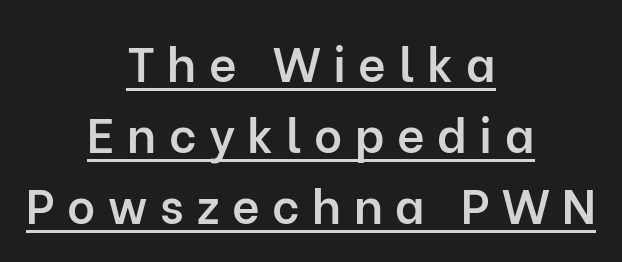
Q: Is the text bold? A: Semi-bold.
Q: Is the text italic (slanted)? A: No, it is upright.
Q: Is the typeface a serif or a sans-serif typeface? A: Sans-serif.
Q: Is the text underlined? A: Yes.
Q: How is the paragraph aligned? A: Centered.
Q: Is the spacing between letters normal or unusually wide? A: Unusually wide.
Q: Is the spacing between lines tight, normal or loose? A: Normal.
Q: Width (condensed, normal, or wide)? A: Normal.
Q: Stroke contrast? A: Low.
Q: x-height? A: Medium.
Q: Monospaced? A: No.
